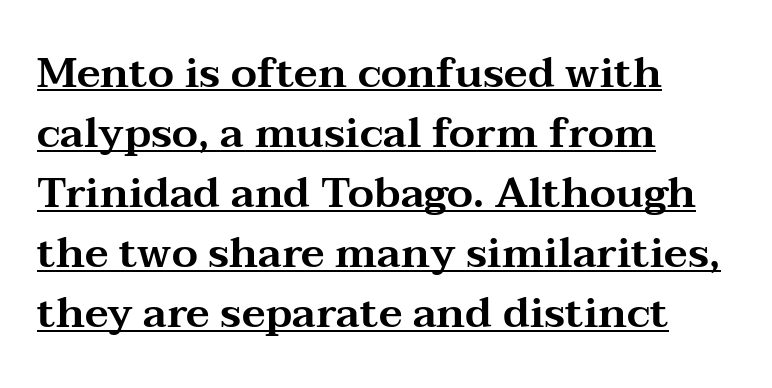
The image shows 42 px wide serif type, upright; set left-aligned, normal line spacing (1.43x), normal letter spacing, underlined; medium stroke contrast and a medium x-height.
